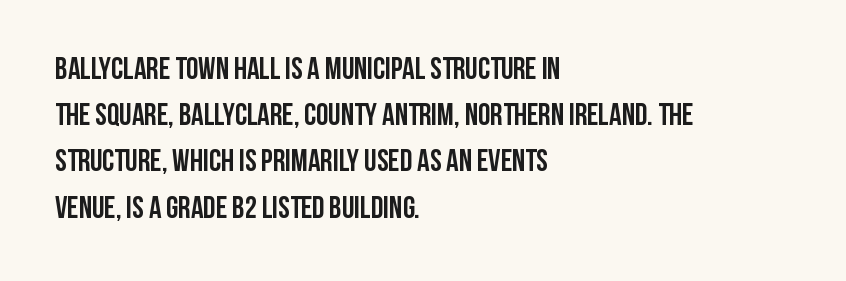
{"serif": "no", "italic": "no", "bold": "yes", "weight": "semibold", "width": "condensed", "stroke_contrast": "low", "x_height": "large", "monospaced": "no", "underline": "no", "align": "left", "line_spacing": "normal", "line_spacing_ratio": 1.49, "letter_spacing": "normal", "letter_spacing_em": 0.0, "glyph_px": 31}
